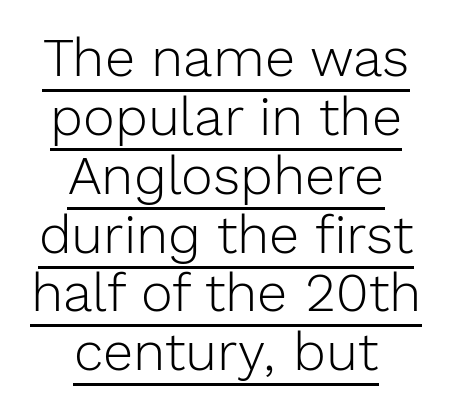
Reading down the column, the eye jumps only a short way to each next line. How are the letters spaced? Ordinarily, with no added tracking. Note the varied advance widths — an 'i' is clearly narrower than an 'm'. Weight: not bold — regular or lighter. Every row of glyphs is offset so its center matches the block's center. Do the letters lean? They stand straight.
